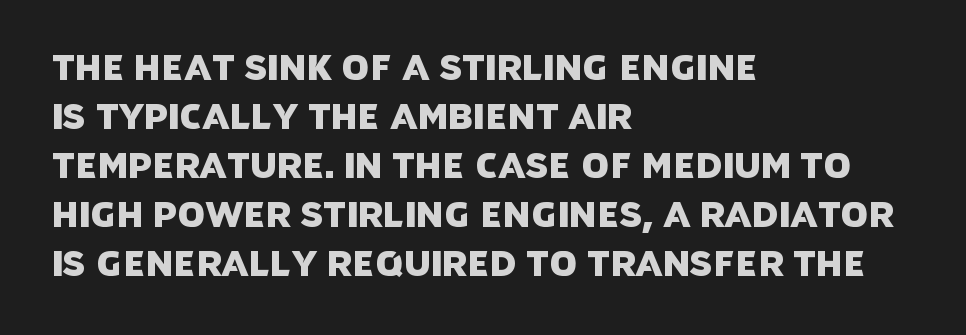
{"serif": "no", "width": "normal", "stroke_contrast": "low", "x_height": "large", "monospaced": "no", "underline": "no", "align": "left", "line_spacing": "normal", "line_spacing_ratio": 1.4, "letter_spacing": "normal", "letter_spacing_em": 0.0, "glyph_px": 35}
